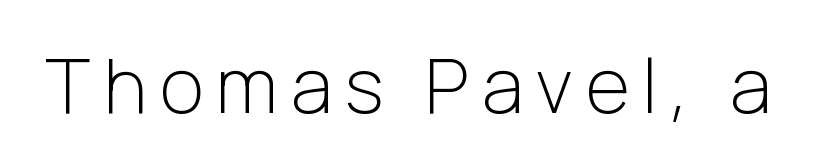
The face used here is proportionally spaced, like ordinary book or web type. Stroke terminals: plain, sans-serif. A roman cut, with each character standing at attention. Heft: none added — not bold.
